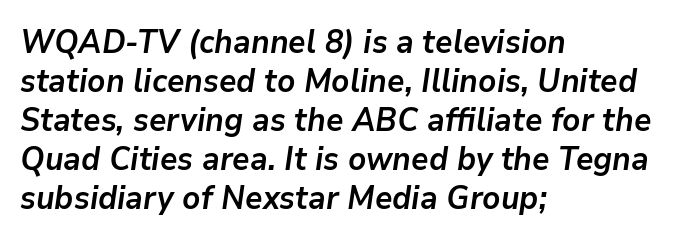
{"italic": "yes", "lean": "right", "slant_degrees": 9, "bold": "yes", "weight": "semibold", "width": "normal", "stroke_contrast": "low", "x_height": "medium", "monospaced": "no", "underline": "no", "align": "left", "line_spacing_ratio": 1.22, "letter_spacing": "normal", "letter_spacing_em": 0.0, "glyph_px": 32}
